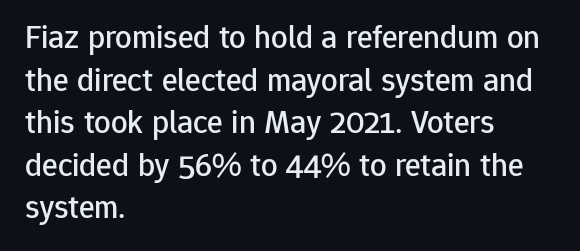
{"serif": "no", "italic": "no", "width": "normal", "stroke_contrast": "low", "x_height": "medium", "monospaced": "no", "underline": "no", "align": "left", "line_spacing": "normal", "line_spacing_ratio": 1.29, "letter_spacing": "normal", "letter_spacing_em": 0.0, "glyph_px": 33}
